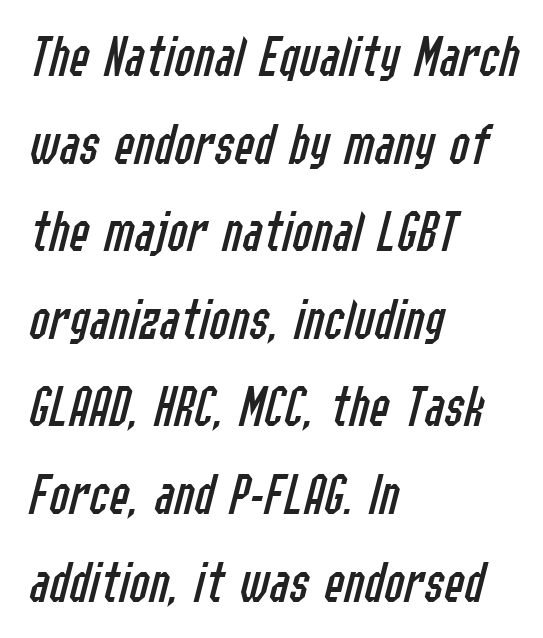
The image shows 60 px regular-weight, condensed type, italic (leaning right); set left-aligned, normal line spacing (1.46x), normal letter spacing, not underlined; low stroke contrast and a medium x-height.
